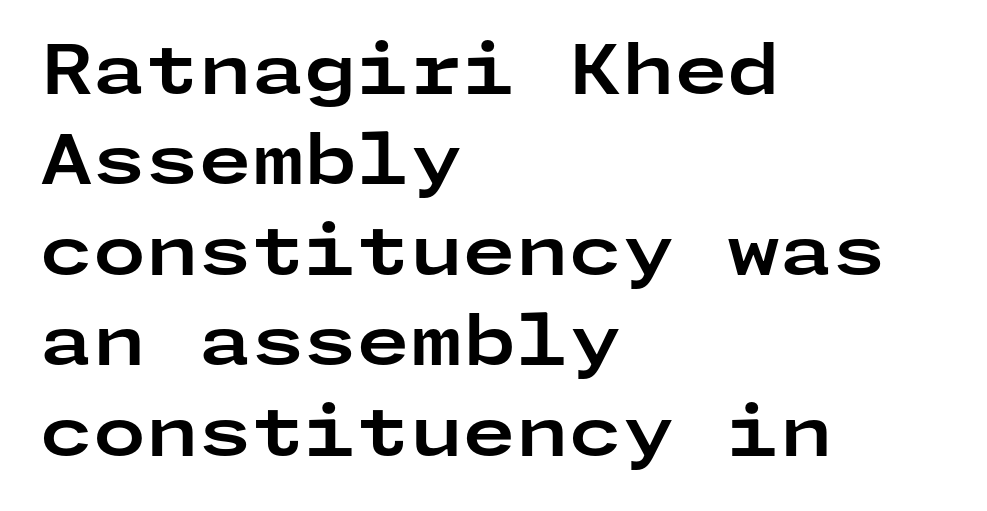
{"serif": "no", "italic": "no", "bold": "yes", "weight": "bold", "width": "wide", "stroke_contrast": "low", "x_height": "medium", "underline": "no", "align": "left", "line_spacing": "normal", "line_spacing_ratio": 1.33, "letter_spacing": "normal", "letter_spacing_em": 0.0, "glyph_px": 68}
